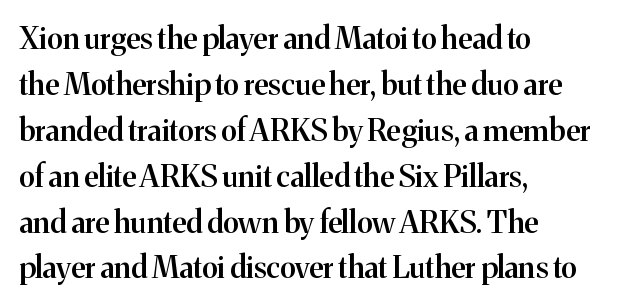
Q: Is the text bold? A: Semi-bold.
Q: Is the text italic (slanted)? A: No, it is upright.
Q: Is the typeface a serif or a sans-serif typeface? A: Serif.
Q: Is the text underlined? A: No.
Q: How is the paragraph aligned? A: Left-aligned.
Q: Is the spacing between letters normal or unusually wide? A: Normal.
Q: Is the spacing between lines tight, normal or loose? A: Normal.
Q: Width (condensed, normal, or wide)? A: Normal.
Q: Stroke contrast? A: Medium.
Q: x-height? A: Medium.
Q: Monospaced? A: No.
